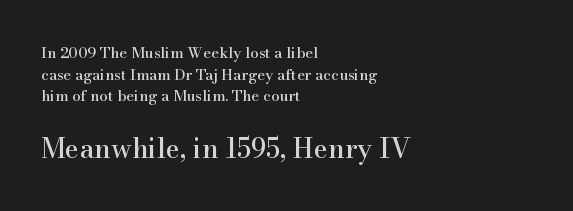
Underlining? Definitely not there. Horizontally, the lines are justified to the leading edge only. Letter spacing: default. Rendered with straight, roman letterforms. Size contrast runs from small at the top to large at the bottom. Reading down the column, the eye jumps a familiar distance to each next line.
